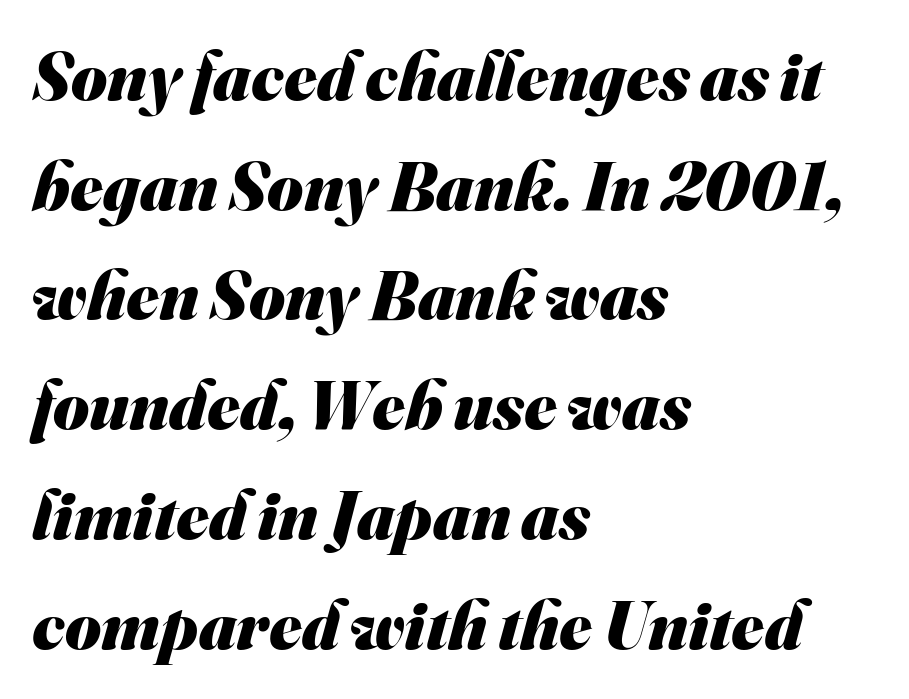
The image shows 69 px heavy sans-serif type; set left-aligned, normal line spacing (1.59x), normal letter spacing, not underlined; medium stroke contrast and a small x-height.
